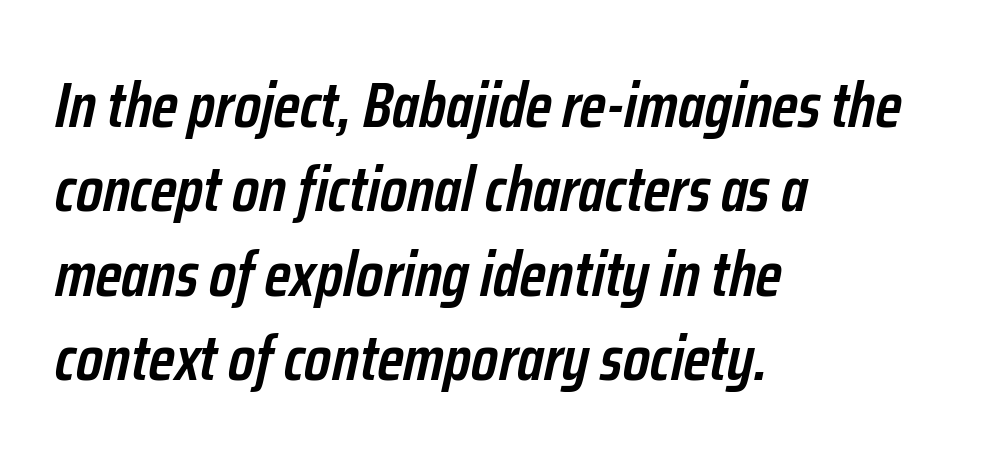
The image shows 63 px semibold, condensed type, italic (leaning right); set left-aligned, normal line spacing (1.34x), normal letter spacing, not underlined; low stroke contrast and a medium x-height.
